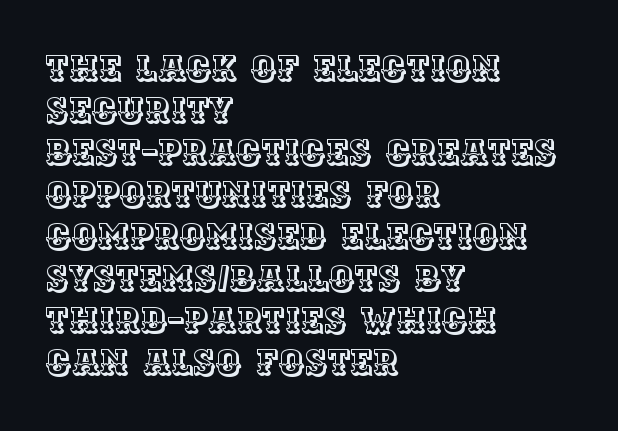
{"italic": "no", "width": "normal", "x_height": "large", "monospaced": "no", "underline": "no", "align": "left", "line_spacing_ratio": 1.2, "letter_spacing": "normal", "letter_spacing_em": 0.0, "glyph_px": 35}
